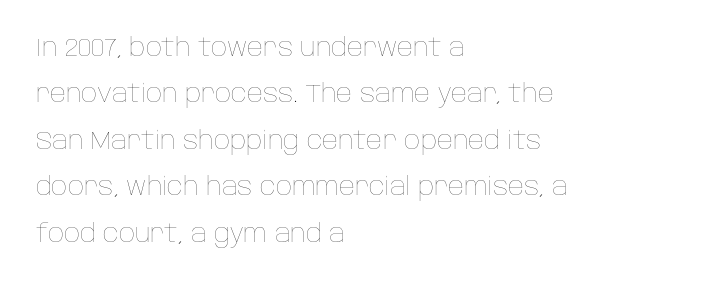
Typeset ragged right — the left edge is the straight one. Check the space under the baseline: it is left empty. In terms of posture, this sample is upright. The weight tops out at a normal text grade. The face used here is rendered with its standard letterfit.
